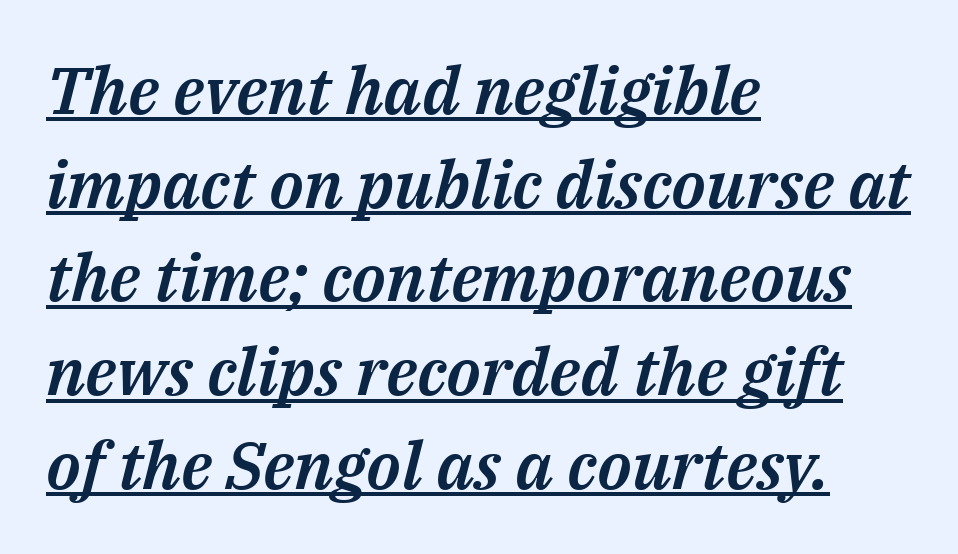
The image shows 66 px text type, italic (leaning right); set left-aligned, normal line spacing (1.42x), normal letter spacing, underlined; medium stroke contrast and a medium x-height.
